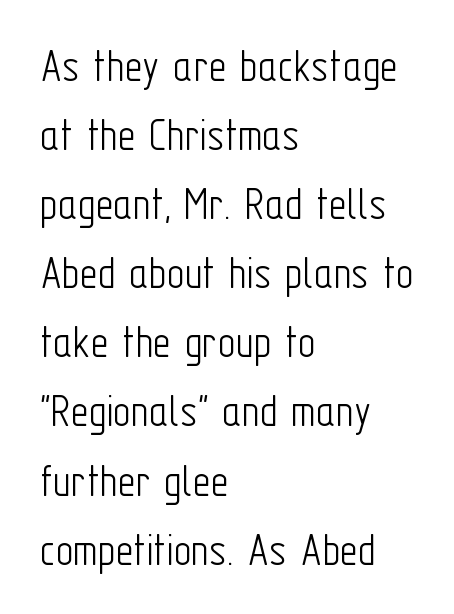
{"serif": "no", "italic": "no", "bold": "no", "weight": "light", "width": "condensed", "stroke_contrast": "low", "x_height": "medium", "monospaced": "no", "underline": "no", "align": "left", "line_spacing": "normal", "line_spacing_ratio": 1.41, "letter_spacing": "normal", "letter_spacing_em": 0.0, "glyph_px": 49}
